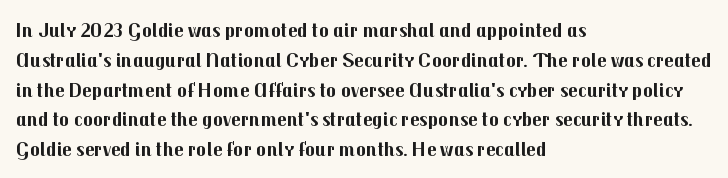
A bare baseline throughout the passage. Heavy-handed strokes throughout: this text is bold. Style check: upright. The setting favours the left margin, as ordinary paragraphs usually do. How are the letters spaced? Ordinarily, with no added tracking.
